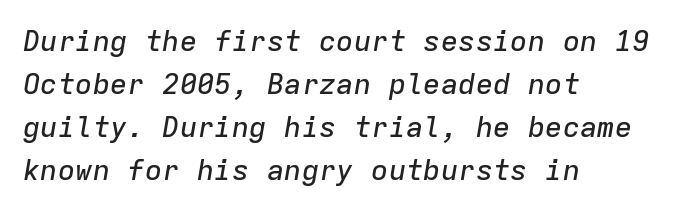
The image shows 29 px text type, italic (leaning right), monospaced; set left-aligned, normal line spacing (1.48x), normal letter spacing, not underlined; low stroke contrast and a medium x-height.
